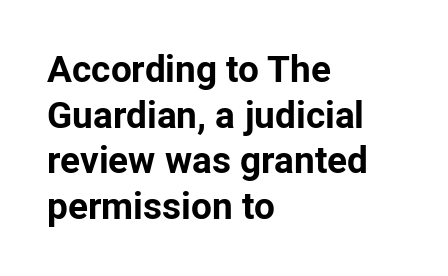
The image shows 37 px bold sans-serif type, upright; set left-aligned, line spacing 1.23x, normal letter spacing, not underlined; low stroke contrast and a medium x-height.
